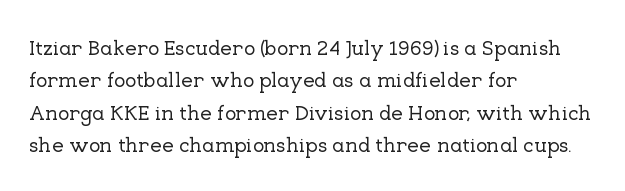
The image shows 21 px text type, upright; set left-aligned, normal line spacing (1.54x), normal letter spacing, not underlined.
